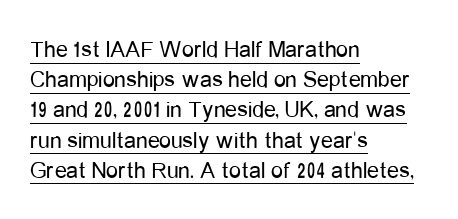
{"italic": "no", "bold": "no", "underline": "yes", "align": "left", "line_spacing": "normal", "line_spacing_ratio": 1.26, "letter_spacing": "normal", "letter_spacing_em": 0.0, "glyph_px": 24}
